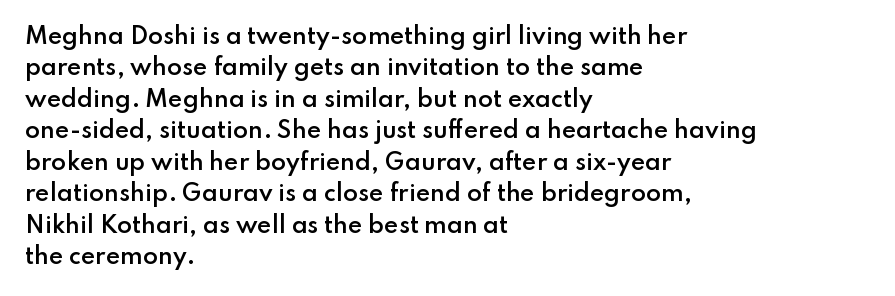
{"italic": "no", "bold": "semi", "underline": "no", "align": "left", "line_spacing": "normal", "line_spacing_ratio": 1.43, "letter_spacing": "normal", "letter_spacing_em": 0.0, "glyph_px": 22}
